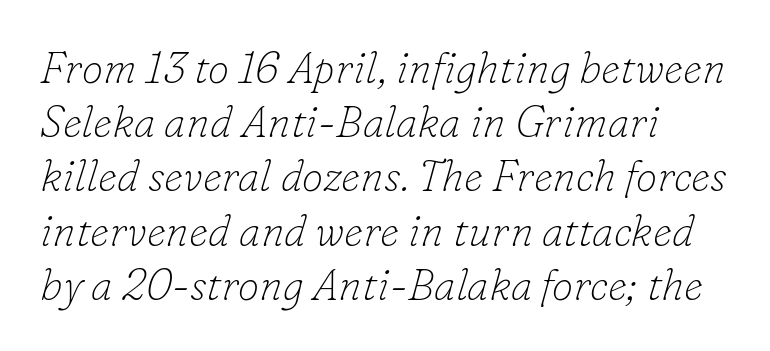
Look at the tracking — it's just the regular setting, nothing added. Old-style or modern, the face here clearly has serifs. Here the designer chose a conventional face with non-uniform glyph widths. Stem width sits at or under what a default text font uses.
